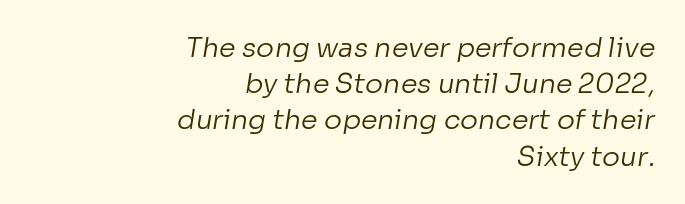
{"bold": "no", "underline": "no", "align": "right", "line_spacing": "normal", "line_spacing_ratio": 1.34, "letter_spacing": "normal", "letter_spacing_em": 0.0, "glyph_px": 27}
